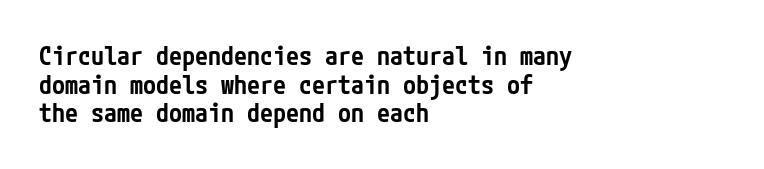
Bold? Not quite — semibold, heavier than regular but stopping short. Between one letter and the next there's only the usual sliver of space. A typesetter would mark this as roman, not italic. Left-aligned paragraph, ragged on the right.
